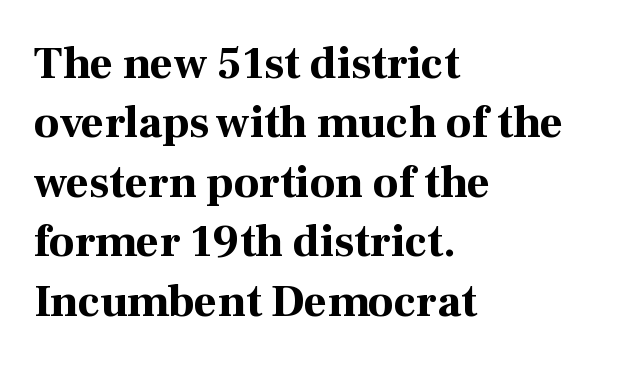
{"serif": "yes", "italic": "no", "bold": "yes", "weight": "bold", "width": "normal", "stroke_contrast": "high", "x_height": "medium", "monospaced": "no", "underline": "no", "align": "left", "line_spacing": "normal", "line_spacing_ratio": 1.32, "letter_spacing": "normal", "letter_spacing_em": 0.0, "glyph_px": 45}
